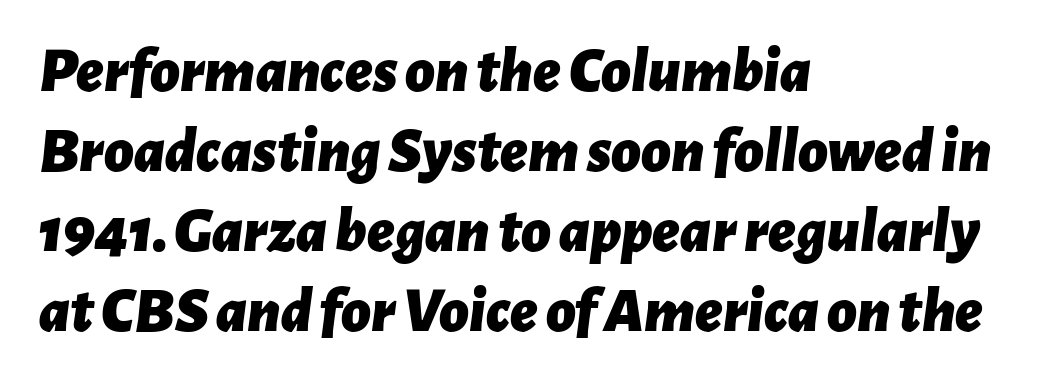
Q: Is the text bold? A: Yes.
Q: Is the text italic (slanted)? A: Yes, it leans right by about 7 degrees.
Q: Is the text underlined? A: No.
Q: How is the paragraph aligned? A: Left-aligned.
Q: Is the spacing between letters normal or unusually wide? A: Normal.
Q: Is the spacing between lines tight, normal or loose? A: Normal.
Q: Width (condensed, normal, or wide)? A: Normal.
Q: Stroke contrast? A: Low.
Q: x-height? A: Medium.
Q: Monospaced? A: No.
